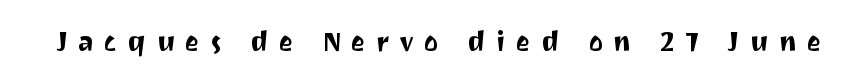
{"italic": "no", "underline": "no", "letter_spacing": "wide", "letter_spacing_em": 0.38, "glyph_px": 27}
